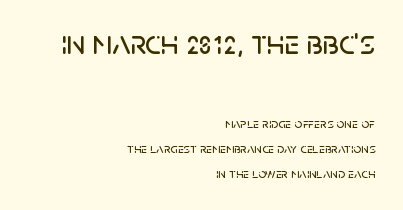
The image shows 34 px sans-serif type, upright; set right-aligned, line spacing 1.81x, normal letter spacing, not underlined; the first (top) block is 2.43x larger; low stroke contrast and a large x-height.
